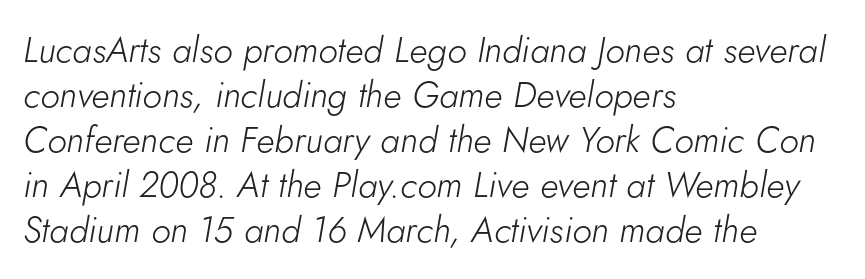
Q: Is the text bold? A: No.
Q: Is the text italic (slanted)? A: Yes, it leans right by about 5 degrees.
Q: Is the text underlined? A: No.
Q: How is the paragraph aligned? A: Left-aligned.
Q: Is the spacing between letters normal or unusually wide? A: Normal.
Q: Is the spacing between lines tight, normal or loose? A: Normal.
Q: Width (condensed, normal, or wide)? A: Normal.
Q: Stroke contrast? A: Low.
Q: x-height? A: Small.
Q: Monospaced? A: No.
